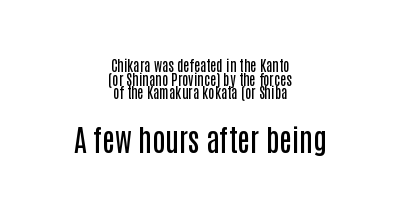
The area under the type is left untouched. This rendering uses center alignment, leaving both contours irregular but symmetric. Stroke thickness is moderately raised; the sample reads as semibold. Tall strokes in this sample are plumb rather than angled.
